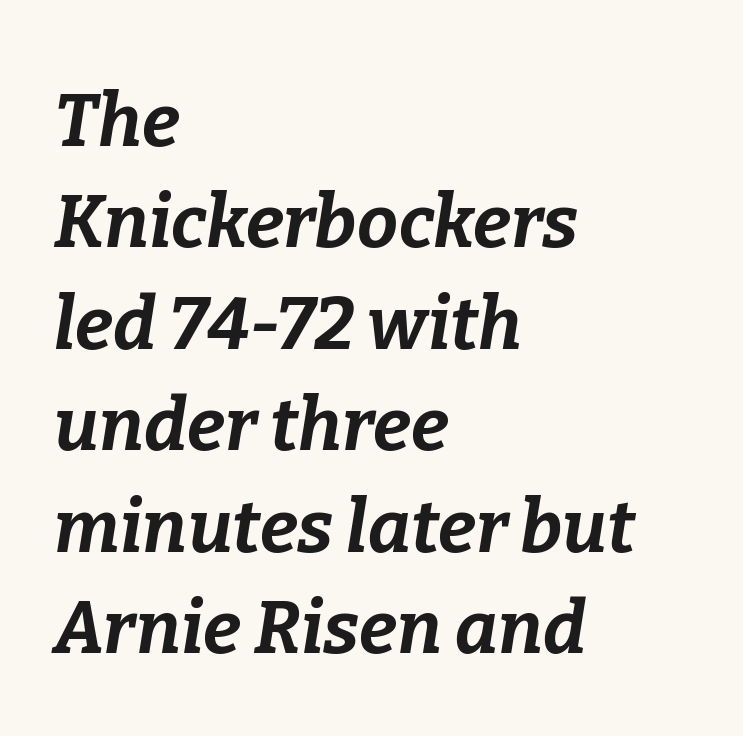
{"italic": "yes", "lean": "right", "slant_degrees": 9, "bold": "yes", "weight": "bold", "width": "normal", "stroke_contrast": "low", "x_height": "medium", "monospaced": "no", "underline": "no", "align": "left", "line_spacing": "normal", "line_spacing_ratio": 1.39, "letter_spacing": "normal", "letter_spacing_em": 0.0, "glyph_px": 73}
